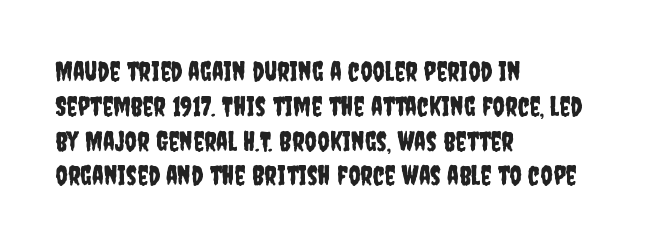
The image shows 27 px text type, upright; set left-aligned, normal line spacing (1.29x), normal letter spacing, not underlined.
